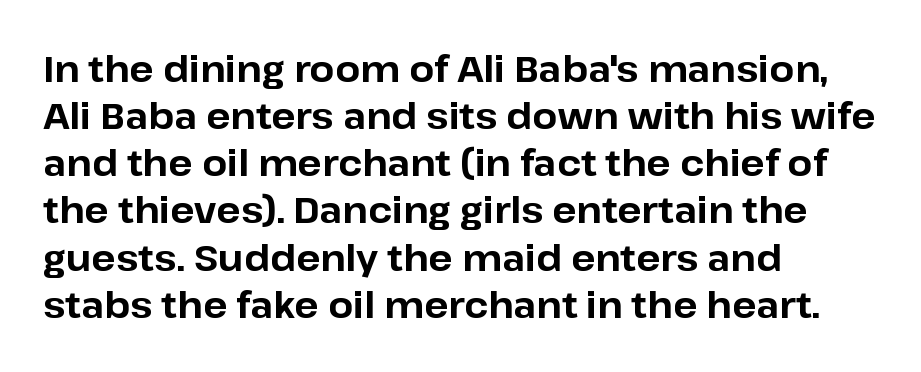
Q: Is the text bold? A: Yes.
Q: Is the text italic (slanted)? A: No, it is upright.
Q: Is the typeface a serif or a sans-serif typeface? A: Sans-serif.
Q: Is the text underlined? A: No.
Q: How is the paragraph aligned? A: Left-aligned.
Q: Is the spacing between letters normal or unusually wide? A: Normal.
Q: Is the spacing between lines tight, normal or loose? A: Normal.
Q: Width (condensed, normal, or wide)? A: Normal.
Q: Stroke contrast? A: Low.
Q: x-height? A: Medium.
Q: Monospaced? A: No.
